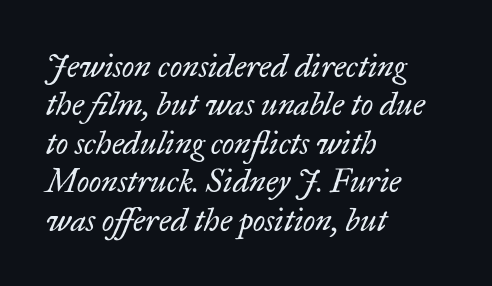
Q: Is the text bold? A: No.
Q: Is the text italic (slanted)? A: Yes, it leans right by about 17 degrees.
Q: Is the typeface a serif or a sans-serif typeface? A: Serif.
Q: Is the text underlined? A: No.
Q: How is the paragraph aligned? A: Left-aligned.
Q: Is the spacing between letters normal or unusually wide? A: Normal.
Q: Width (condensed, normal, or wide)? A: Normal.
Q: Stroke contrast? A: Low.
Q: x-height? A: Small.
Q: Monospaced? A: No.
